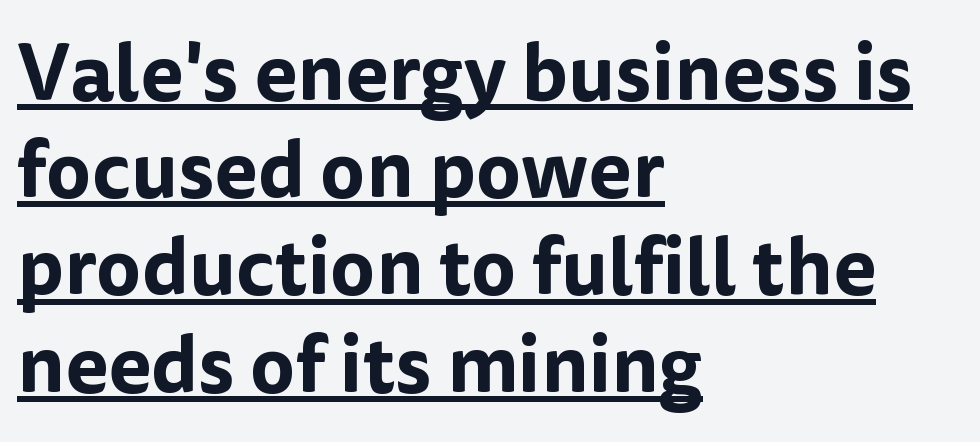
Q: Is the text italic (slanted)? A: No, it is upright.
Q: Is the typeface a serif or a sans-serif typeface? A: Sans-serif.
Q: Is the text underlined? A: Yes.
Q: How is the paragraph aligned? A: Left-aligned.
Q: Is the spacing between letters normal or unusually wide? A: Normal.
Q: Width (condensed, normal, or wide)? A: Normal.
Q: Stroke contrast? A: Low.
Q: x-height? A: Medium.
Q: Monospaced? A: No.
